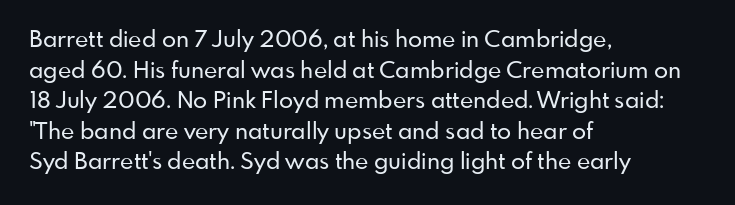
The image shows 23 px text type, upright; set left-aligned, normal line spacing (1.33x), normal letter spacing, not underlined.
